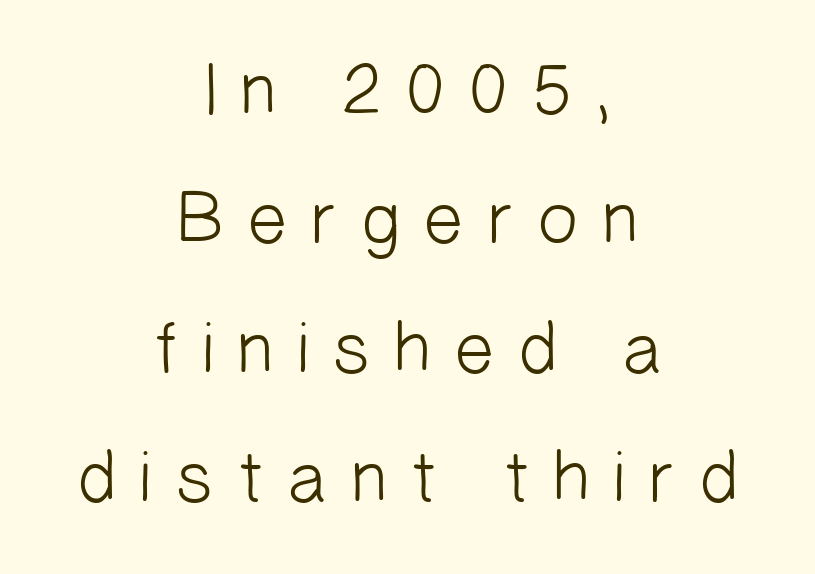
{"serif": "no", "bold": "no", "weight": "light", "width": "normal", "stroke_contrast": "low", "x_height": "medium", "monospaced": "no", "underline": "no", "align": "center", "line_spacing_ratio": 1.75, "letter_spacing": "wide", "letter_spacing_em": 0.26, "glyph_px": 74}
